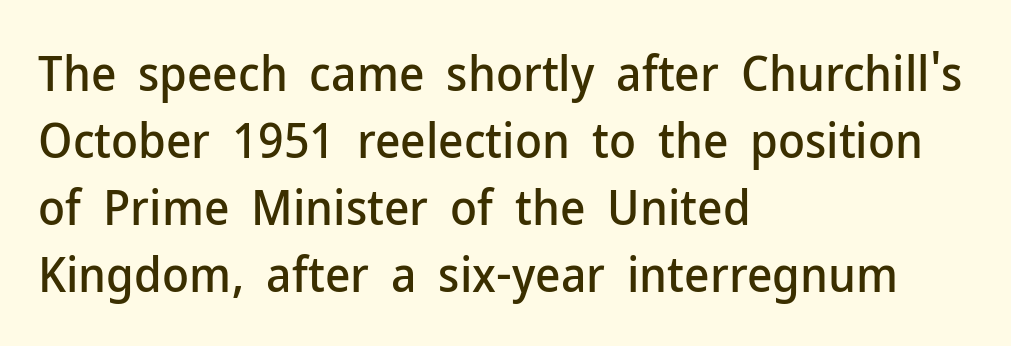
The image shows 49 px sans-serif type, upright; set left-aligned, normal line spacing (1.37x), normal letter spacing, not underlined; low stroke contrast and a medium x-height.
